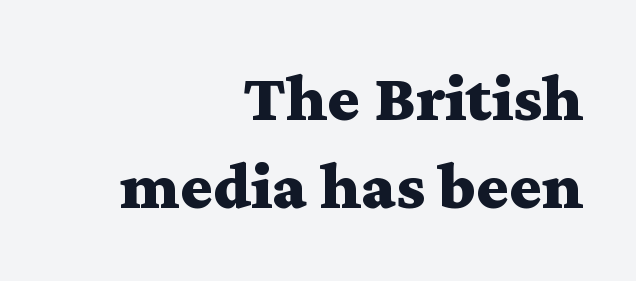
The image shows 68 px bold, wide serif type, upright; set right-aligned, normal line spacing (1.29x), normal letter spacing, not underlined; medium stroke contrast and a medium x-height.
